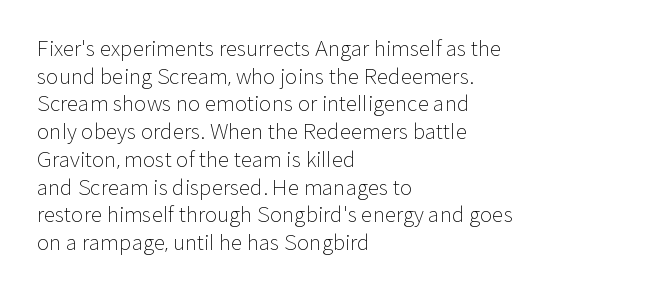
{"italic": "no", "bold": "no", "underline": "no", "align": "left", "line_spacing": "normal", "line_spacing_ratio": 1.32, "letter_spacing": "normal", "letter_spacing_em": 0.0, "glyph_px": 21}
